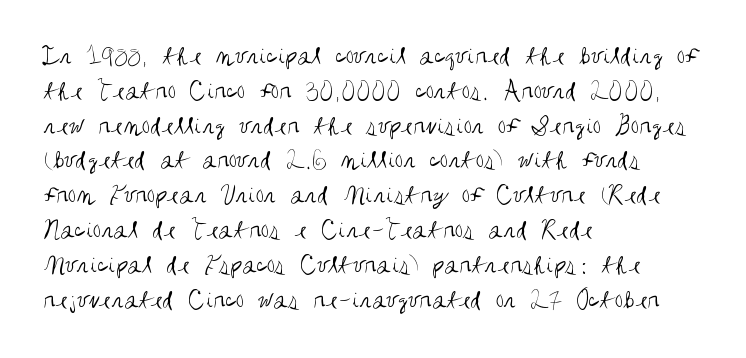
{"bold": "no", "underline": "no", "align": "left", "line_spacing": "normal", "line_spacing_ratio": 1.29, "letter_spacing": "normal", "letter_spacing_em": 0.0, "glyph_px": 27}
